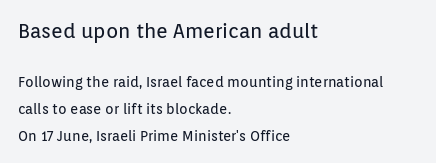
Q: Is the text bold? A: No.
Q: Is the text italic (slanted)? A: No, it is upright.
Q: Is the text underlined? A: No.
Q: How is the paragraph aligned? A: Left-aligned.
Q: Is the spacing between letters normal or unusually wide? A: Normal.
Q: Is the spacing between lines tight, normal or loose? A: Loose.
Q: Which block of text is set in a larger size, the first (top) or the second (bottom)? A: The first (top) one.
